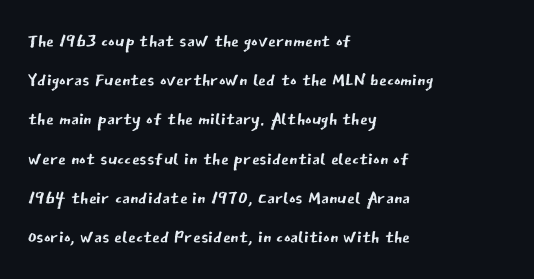
{"italic": "no", "bold": "no", "underline": "no", "align": "left", "line_spacing": "normal", "line_spacing_ratio": 1.57, "letter_spacing": "normal", "letter_spacing_em": 0.0, "glyph_px": 25}
